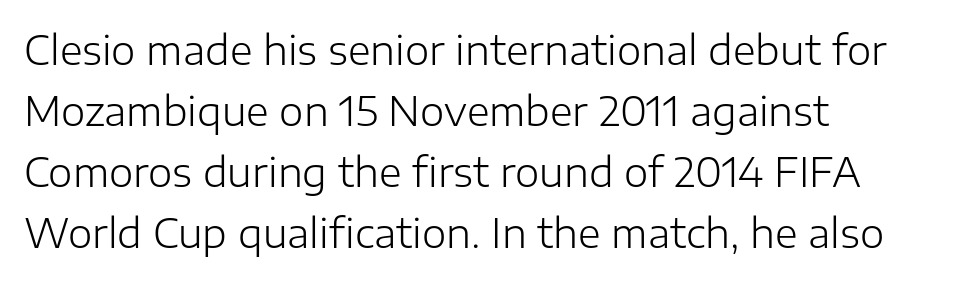
Q: Is the text bold? A: No.
Q: Is the text italic (slanted)? A: No, it is upright.
Q: Is the typeface a serif or a sans-serif typeface? A: Sans-serif.
Q: Is the text underlined? A: No.
Q: How is the paragraph aligned? A: Left-aligned.
Q: Is the spacing between letters normal or unusually wide? A: Normal.
Q: Is the spacing between lines tight, normal or loose? A: Normal.
Q: Width (condensed, normal, or wide)? A: Normal.
Q: Stroke contrast? A: Low.
Q: x-height? A: Medium.
Q: Monospaced? A: No.
